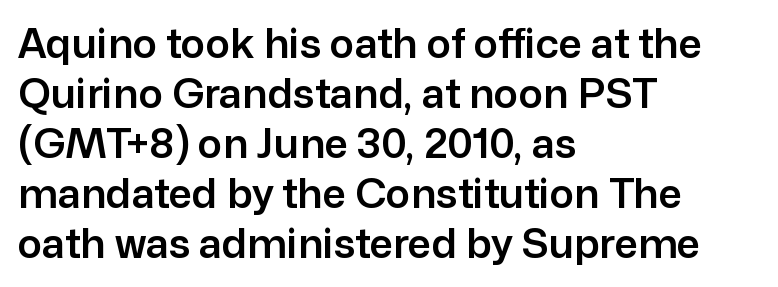
The image shows 41 px sans-serif type, upright; set left-aligned, line spacing 1.22x, normal letter spacing, not underlined; low stroke contrast and a medium x-height.
